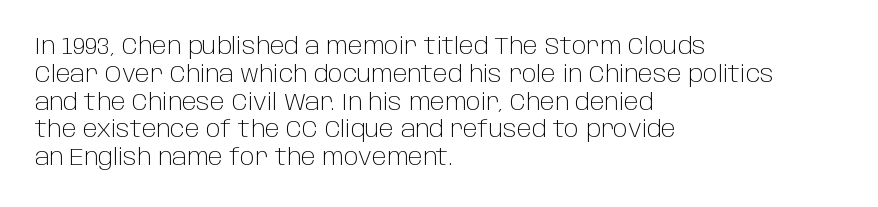
Q: Is the text bold? A: No.
Q: Is the text italic (slanted)? A: No, it is upright.
Q: Is the text underlined? A: No.
Q: How is the paragraph aligned? A: Left-aligned.
Q: Is the spacing between letters normal or unusually wide? A: Normal.
